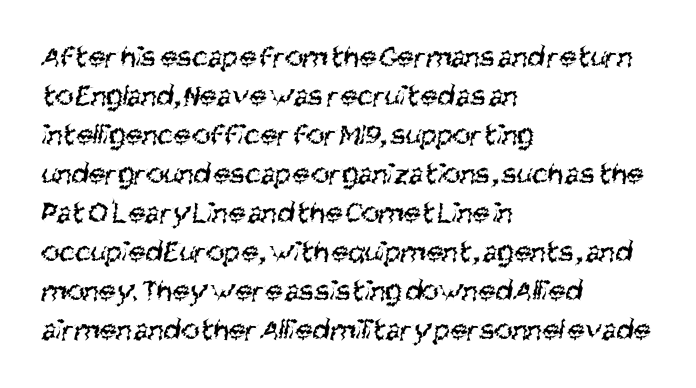
Q: Is the text bold? A: No.
Q: Is the typeface a serif or a sans-serif typeface? A: Sans-serif.
Q: Is the text underlined? A: No.
Q: How is the paragraph aligned? A: Left-aligned.
Q: Is the spacing between letters normal or unusually wide? A: Normal.
Q: Is the spacing between lines tight, normal or loose? A: Normal.
Q: Width (condensed, normal, or wide)? A: Condensed.
Q: Stroke contrast? A: Medium.
Q: x-height? A: Large.
Q: Monospaced? A: No.
